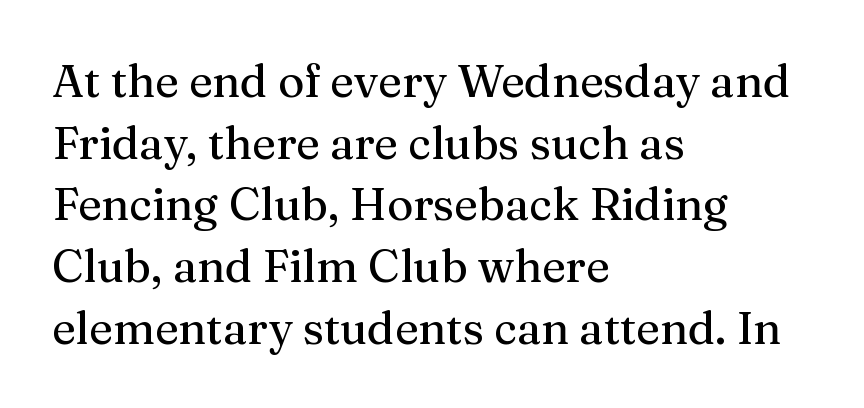
Q: Is the text italic (slanted)? A: No, it is upright.
Q: Is the typeface a serif or a sans-serif typeface? A: Serif.
Q: Is the text underlined? A: No.
Q: How is the paragraph aligned? A: Left-aligned.
Q: Is the spacing between letters normal or unusually wide? A: Normal.
Q: Is the spacing between lines tight, normal or loose? A: Normal.
Q: Width (condensed, normal, or wide)? A: Normal.
Q: Stroke contrast? A: Medium.
Q: x-height? A: Medium.
Q: Monospaced? A: No.
